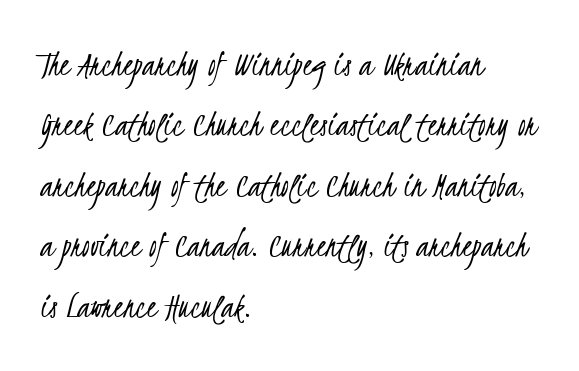
Interline gaps are of average width in this sample. This reads as an unemphasized weight, regular at the heaviest. The paragraph shown leans on its left margin. Only glyphs here, with clear space below each row.
